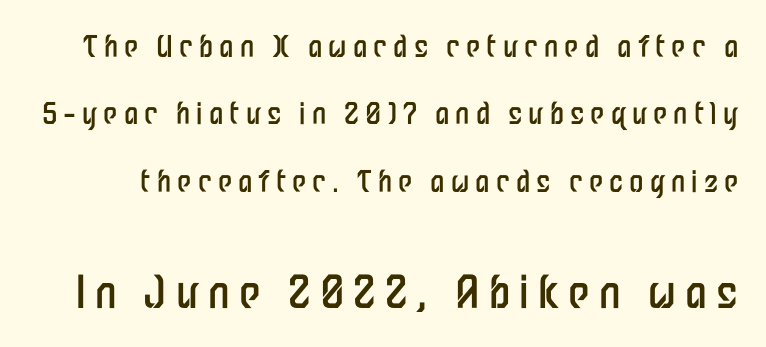
This sample trades compactness for vertical openness between lines. Proportional: the letters do not fall into vertical columns. Between one letter and the next there's a generous, obvious gap. Size contrast runs from small at the top to large at the bottom.
